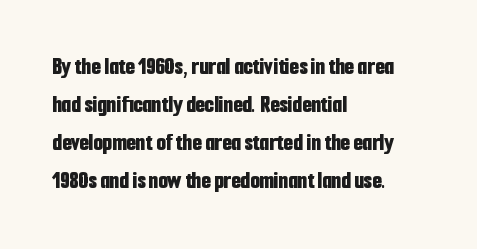
The image shows 24 px bold type, upright; set left-aligned, normal line spacing (1.59x), normal letter spacing, not underlined.
